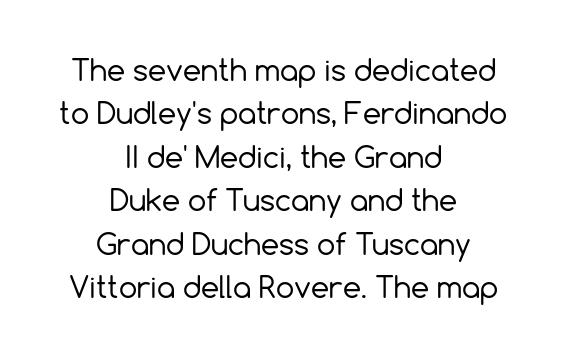
Q: Is the text bold? A: No.
Q: Is the text italic (slanted)? A: No, it is upright.
Q: Is the typeface a serif or a sans-serif typeface? A: Sans-serif.
Q: Is the text underlined? A: No.
Q: How is the paragraph aligned? A: Centered.
Q: Is the spacing between letters normal or unusually wide? A: Normal.
Q: Is the spacing between lines tight, normal or loose? A: Normal.
Q: Width (condensed, normal, or wide)? A: Normal.
Q: x-height? A: Medium.
Q: Monospaced? A: No.
